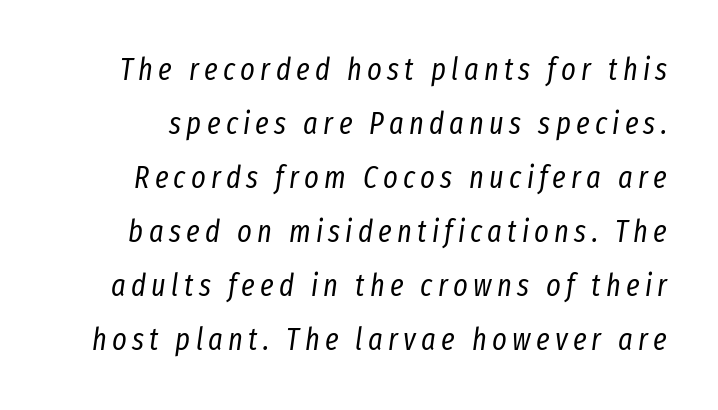
Characters are canted at an angle relative to the baseline's perpendicular. Character widths vary here, with narrow letters taking less room than wide ones. The string is rendered with underlining switched off. Weight class: somewhere from thin through regular.
